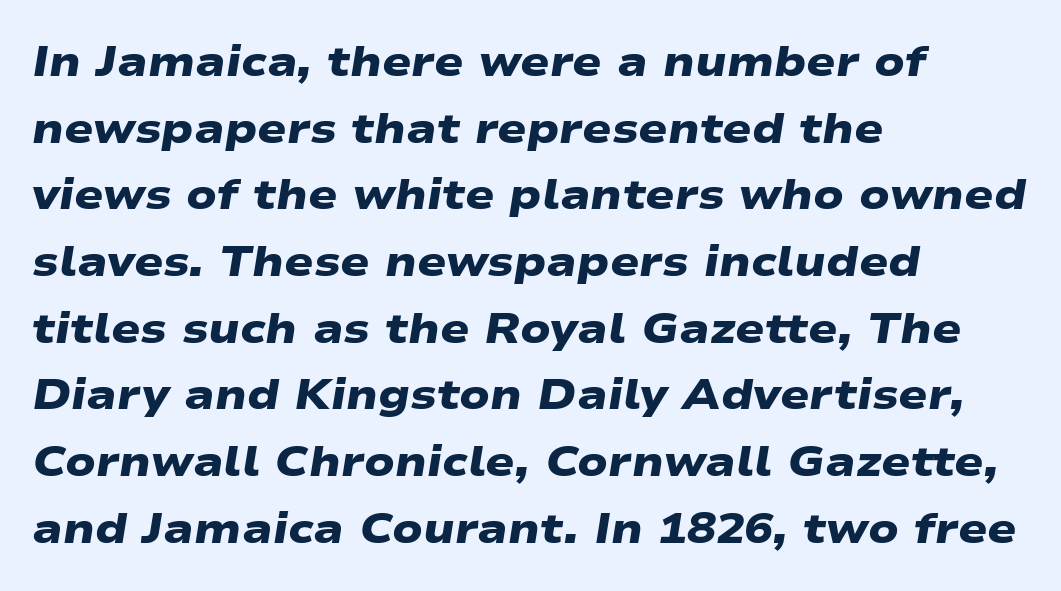
{"serif": "no", "bold": "yes", "weight": "heavy", "width": "wide", "stroke_contrast": "low", "x_height": "medium", "monospaced": "no", "underline": "no", "align": "left", "line_spacing": "normal", "line_spacing_ratio": 1.55, "letter_spacing": "normal", "letter_spacing_em": 0.0, "glyph_px": 43}
